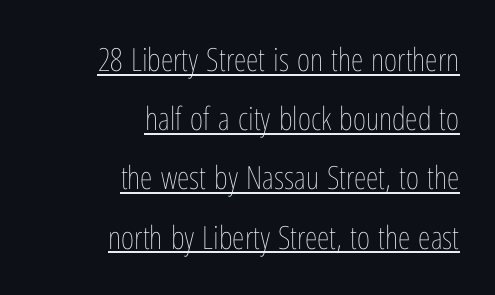
Q: Is the text bold? A: No.
Q: Is the text italic (slanted)? A: No, it is upright.
Q: Is the text underlined? A: Yes.
Q: How is the paragraph aligned? A: Right-aligned.
Q: Is the spacing between letters normal or unusually wide? A: Normal.
Q: Width (condensed, normal, or wide)? A: Condensed.
Q: Stroke contrast? A: Low.
Q: x-height? A: Medium.
Q: Monospaced? A: No.
